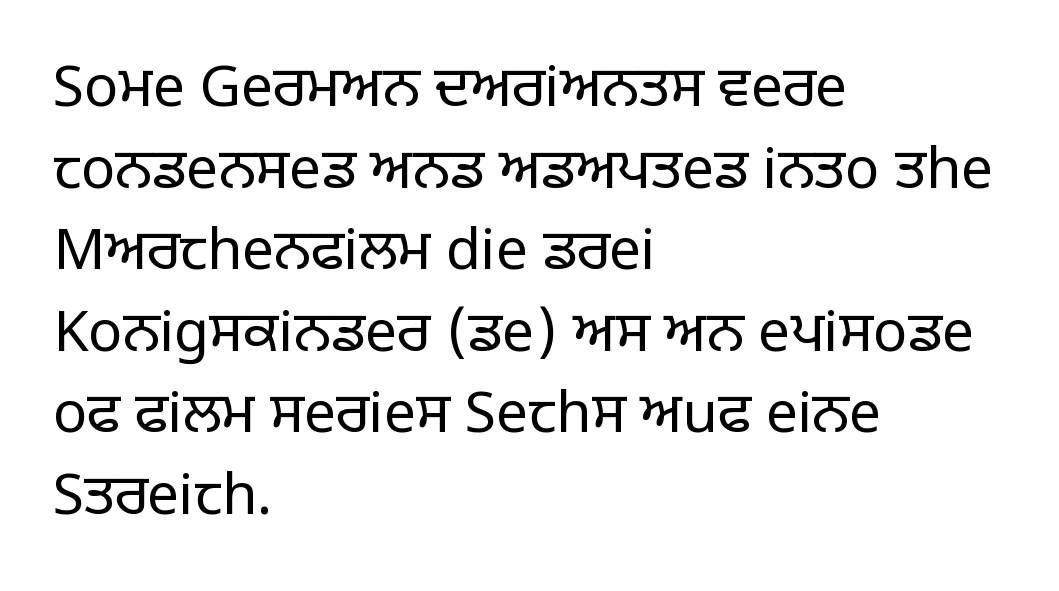
Q: Is the text bold? A: No.
Q: Is the text italic (slanted)? A: No, it is upright.
Q: Is the typeface a serif or a sans-serif typeface? A: Sans-serif.
Q: Is the text underlined? A: No.
Q: How is the paragraph aligned? A: Left-aligned.
Q: Is the spacing between letters normal or unusually wide? A: Normal.
Q: Is the spacing between lines tight, normal or loose? A: Normal.
Q: Width (condensed, normal, or wide)? A: Normal.
Q: Stroke contrast? A: Low.
Q: x-height? A: Large.
Q: Monospaced? A: No.
